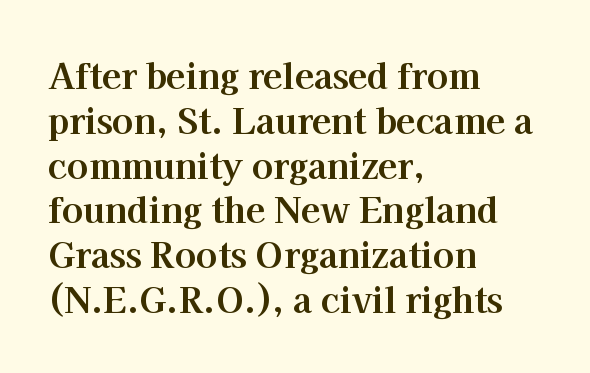
The image shows 35 px bold serif type, upright; set left-aligned, normal line spacing (1.28x), normal letter spacing, not underlined; high stroke contrast and a medium x-height.
